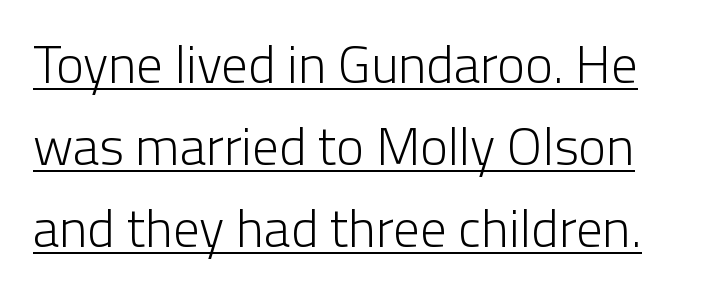
{"serif": "no", "italic": "no", "bold": "no", "weight": "light", "width": "normal", "stroke_contrast": "low", "x_height": "medium", "monospaced": "no", "underline": "yes", "line_spacing": "normal", "line_spacing_ratio": 1.55, "letter_spacing": "normal", "letter_spacing_em": 0.0, "glyph_px": 53}
